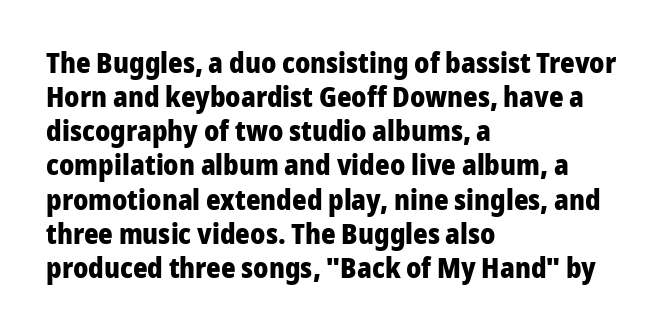
The image shows 28 px heavy sans-serif type, upright; set left-aligned, line spacing 1.22x, normal letter spacing, not underlined; low stroke contrast and a medium x-height.
